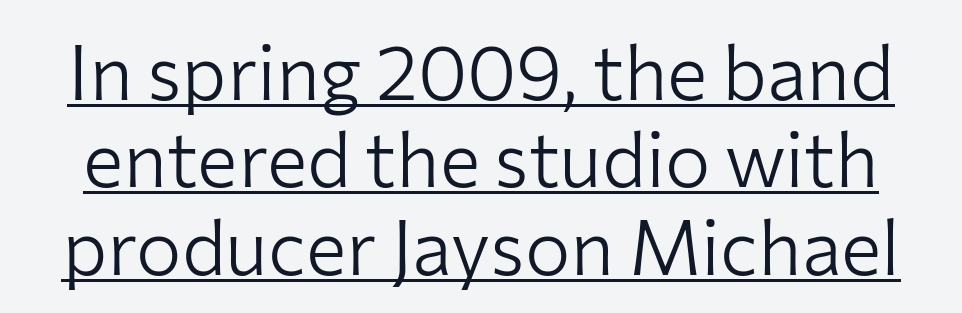
Q: Is the text bold? A: No.
Q: Is the text italic (slanted)? A: No, it is upright.
Q: Is the typeface a serif or a sans-serif typeface? A: Sans-serif.
Q: Is the text underlined? A: Yes.
Q: Is the spacing between letters normal or unusually wide? A: Normal.
Q: Is the spacing between lines tight, normal or loose? A: Tight.
Q: Width (condensed, normal, or wide)? A: Normal.
Q: Stroke contrast? A: Low.
Q: x-height? A: Medium.
Q: Monospaced? A: No.
